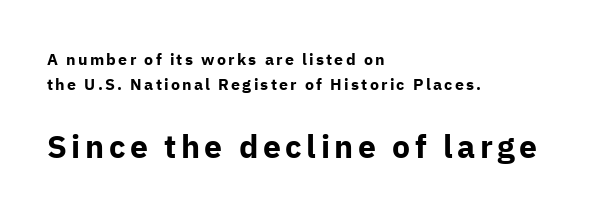
The image shows 32 px bold sans-serif type, upright; set left-aligned, normal line spacing (1.56x), not underlined; the second (bottom) block is 2.0x larger; low stroke contrast and a medium x-height.
